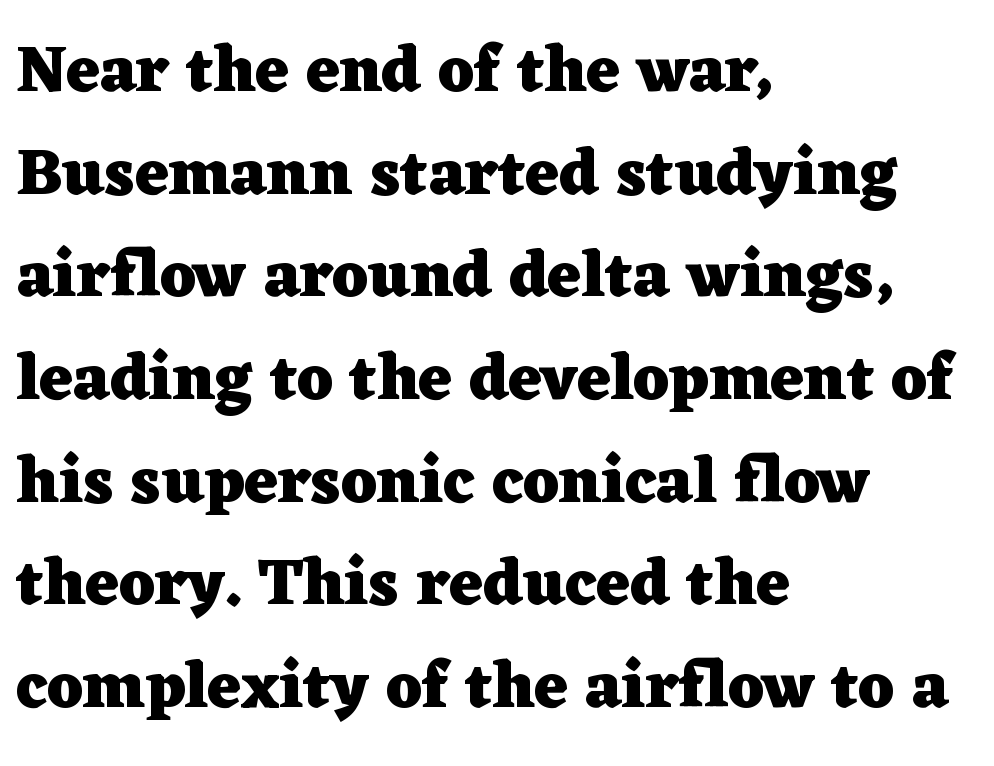
A typesetter would label this face a serif. Does the leading feel generous? No, just average. Check under the words: just untouched page. Set as a true bold cut, around the 700 mark. Does extra space separate the letters? No, they use regular spacing. A student would call this left alignment; a typographer would say flush left, rag right.
